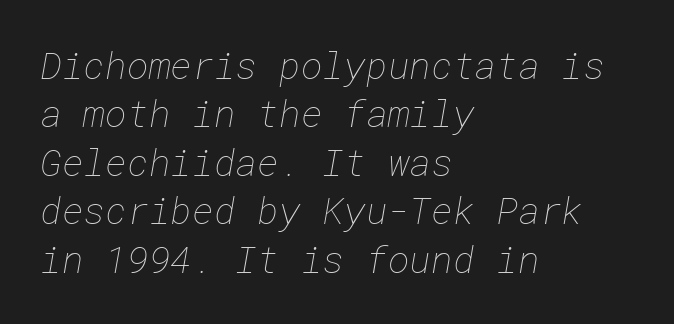
{"bold": "no", "weight": "thin", "width": "normal", "stroke_contrast": "low", "x_height": "medium", "underline": "no", "align": "left", "line_spacing": "normal", "line_spacing_ratio": 1.31, "letter_spacing": "normal", "letter_spacing_em": 0.0, "glyph_px": 37}
